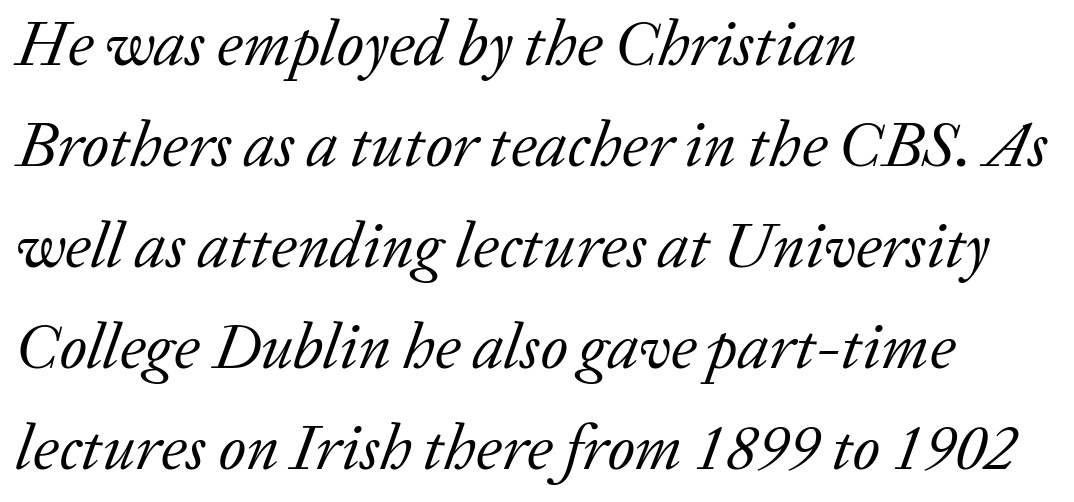
Q: Is the text bold? A: No.
Q: Is the text italic (slanted)? A: Yes, it leans right by about 20 degrees.
Q: Is the typeface a serif or a sans-serif typeface? A: Serif.
Q: Is the text underlined? A: No.
Q: How is the paragraph aligned? A: Left-aligned.
Q: Is the spacing between letters normal or unusually wide? A: Normal.
Q: Is the spacing between lines tight, normal or loose? A: Normal.
Q: Width (condensed, normal, or wide)? A: Normal.
Q: Stroke contrast? A: Low.
Q: x-height? A: Medium.
Q: Monospaced? A: No.
